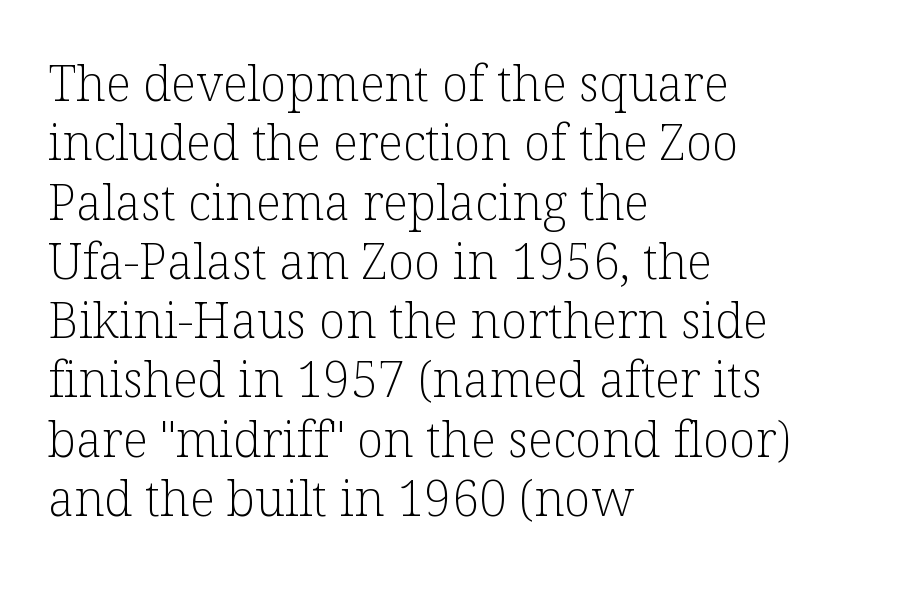
This is roman type, the default non-slanted kind. Check where the strokes stop: tiny serifs finish them off. The text block is weighted toward the left margin, trailing off unevenly rightward. Decoration check: the copy has no underline.
